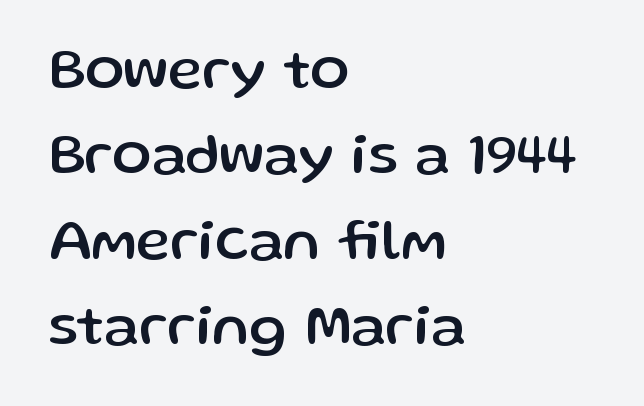
{"serif": "no", "italic": "no", "width": "normal", "stroke_contrast": "low", "x_height": "medium", "monospaced": "no", "underline": "no", "align": "left", "line_spacing": "normal", "line_spacing_ratio": 1.47, "letter_spacing": "normal", "letter_spacing_em": 0.0, "glyph_px": 58}
